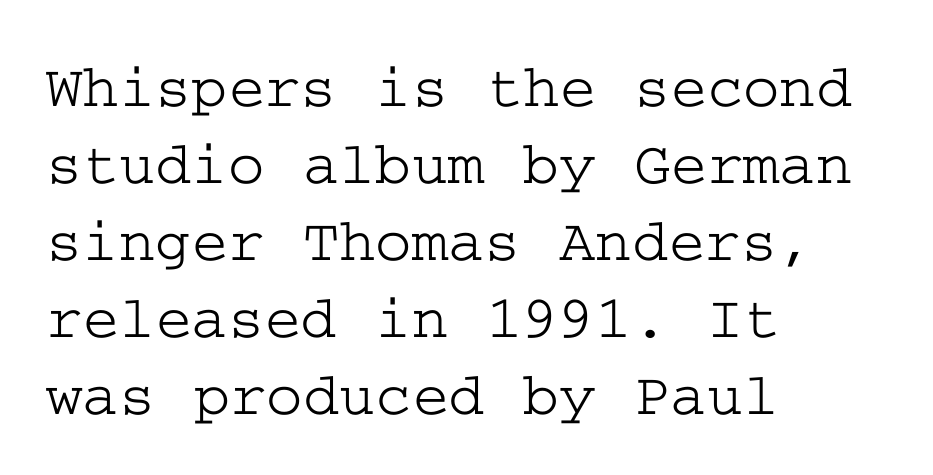
Q: Is the text italic (slanted)? A: No, it is upright.
Q: Is the typeface a serif or a sans-serif typeface? A: Serif.
Q: Is the text underlined? A: No.
Q: How is the paragraph aligned? A: Left-aligned.
Q: Is the spacing between letters normal or unusually wide? A: Normal.
Q: Width (condensed, normal, or wide)? A: Wide.
Q: Stroke contrast? A: Low.
Q: x-height? A: Medium.
